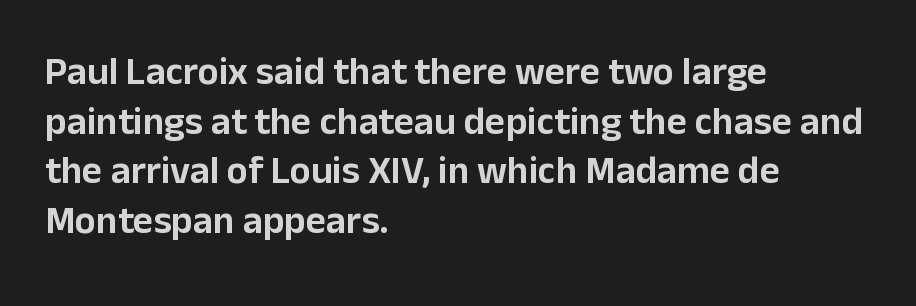
Q: Is the text italic (slanted)? A: No, it is upright.
Q: Is the typeface a serif or a sans-serif typeface? A: Sans-serif.
Q: Is the text underlined? A: No.
Q: How is the paragraph aligned? A: Left-aligned.
Q: Is the spacing between letters normal or unusually wide? A: Normal.
Q: Is the spacing between lines tight, normal or loose? A: Normal.
Q: Width (condensed, normal, or wide)? A: Normal.
Q: Stroke contrast? A: Low.
Q: x-height? A: Medium.
Q: Monospaced? A: No.
